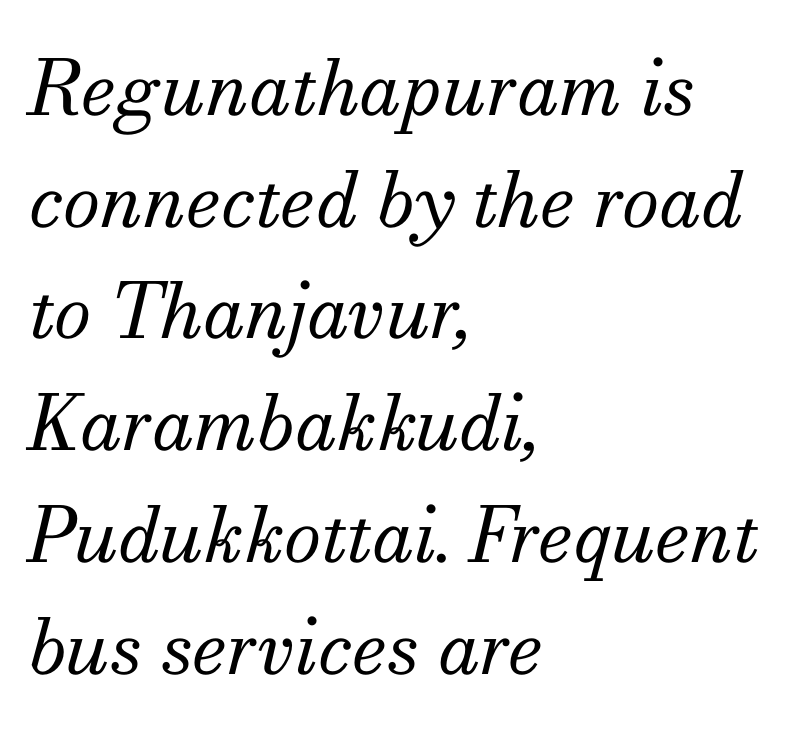
{"serif": "yes", "italic": "yes", "lean": "right", "slant_degrees": 13, "bold": "no", "weight": "regular", "width": "normal", "stroke_contrast": "medium", "x_height": "small", "monospaced": "no", "underline": "no", "align": "left", "line_spacing": "normal", "line_spacing_ratio": 1.47, "letter_spacing": "normal", "letter_spacing_em": 0.0, "glyph_px": 76}
